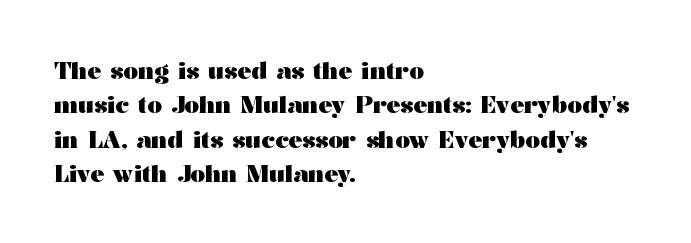
The image shows 23 px bold type, upright; set left-aligned, normal line spacing (1.49x), normal letter spacing, not underlined.
